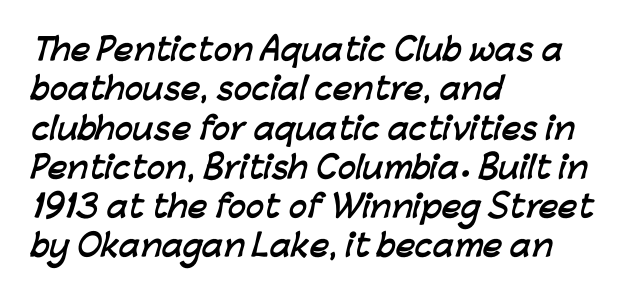
{"serif": "no", "bold": "yes", "weight": "semibold", "width": "normal", "stroke_contrast": "low", "x_height": "medium", "monospaced": "no", "underline": "no", "align": "left", "line_spacing": "normal", "line_spacing_ratio": 1.31, "letter_spacing": "normal", "letter_spacing_em": 0.0, "glyph_px": 30}
